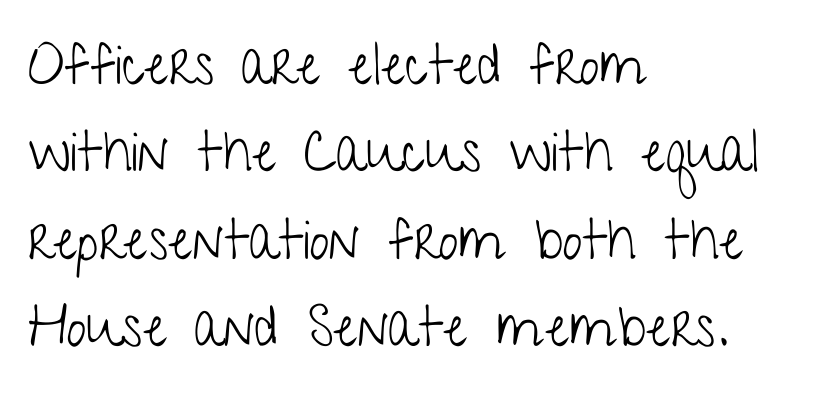
Baseline-to-baseline distance is the conventional proportion of letter height. Typeset ragged right — the left edge is the straight one. Ink coverage per letter is moderate at most. The rendering shows plain stroke endings on the letterforms — a sans-serif design. No word sits above an underline.
